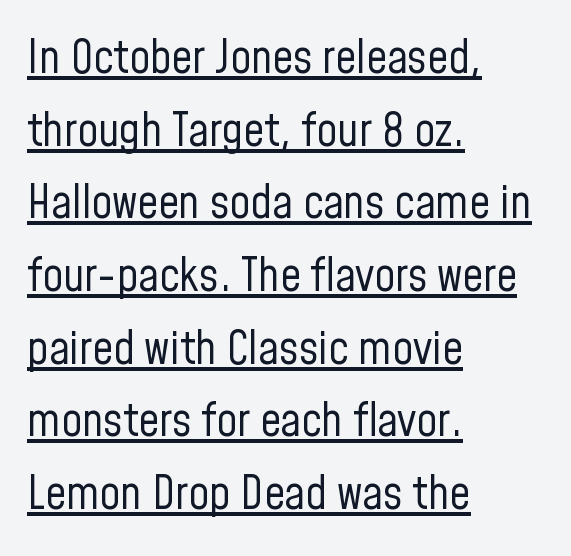
{"serif": "no", "italic": "no", "bold": "no", "weight": "regular", "width": "condensed", "stroke_contrast": "low", "x_height": "medium", "monospaced": "no", "underline": "yes", "align": "left", "line_spacing": "normal", "line_spacing_ratio": 1.58, "letter_spacing": "normal", "letter_spacing_em": 0.0, "glyph_px": 46}
